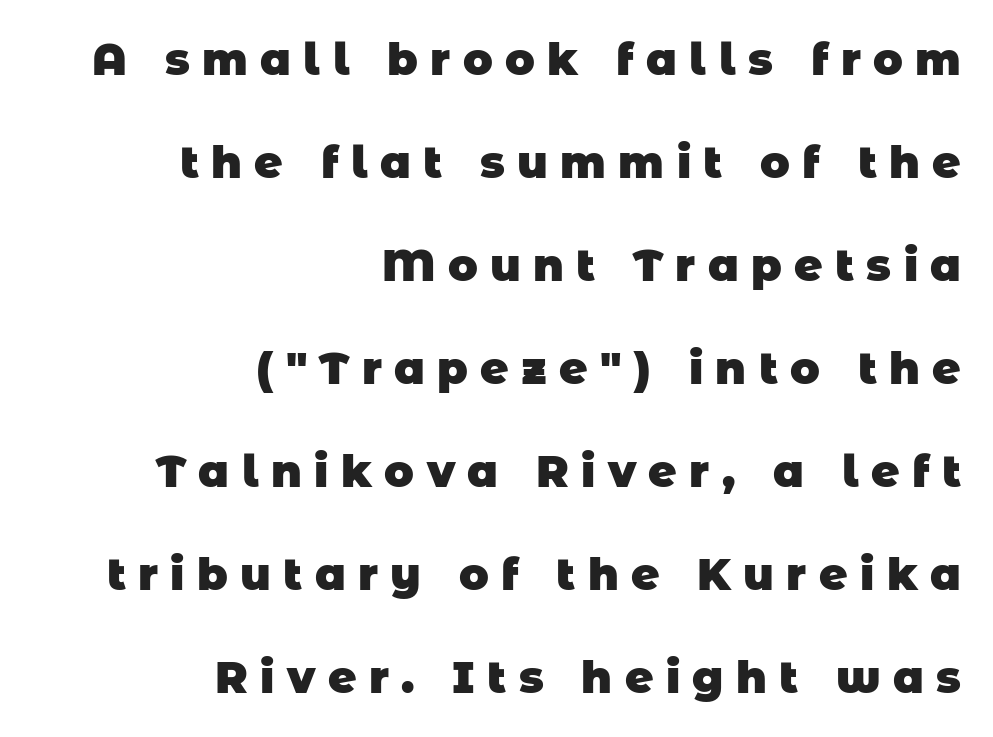
The image shows 44 px heavy sans-serif type; set right-aligned, loose line spacing (2.34x), unusually wide letter spacing (+0.28 em), not underlined; low stroke contrast and a large x-height.
